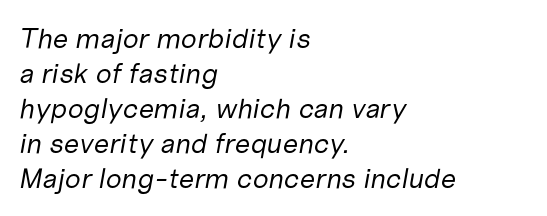
The image shows 28 px regular-weight type, italic (leaning right); set left-aligned, normal line spacing (1.25x), normal letter spacing, not underlined; low stroke contrast and a medium x-height.
